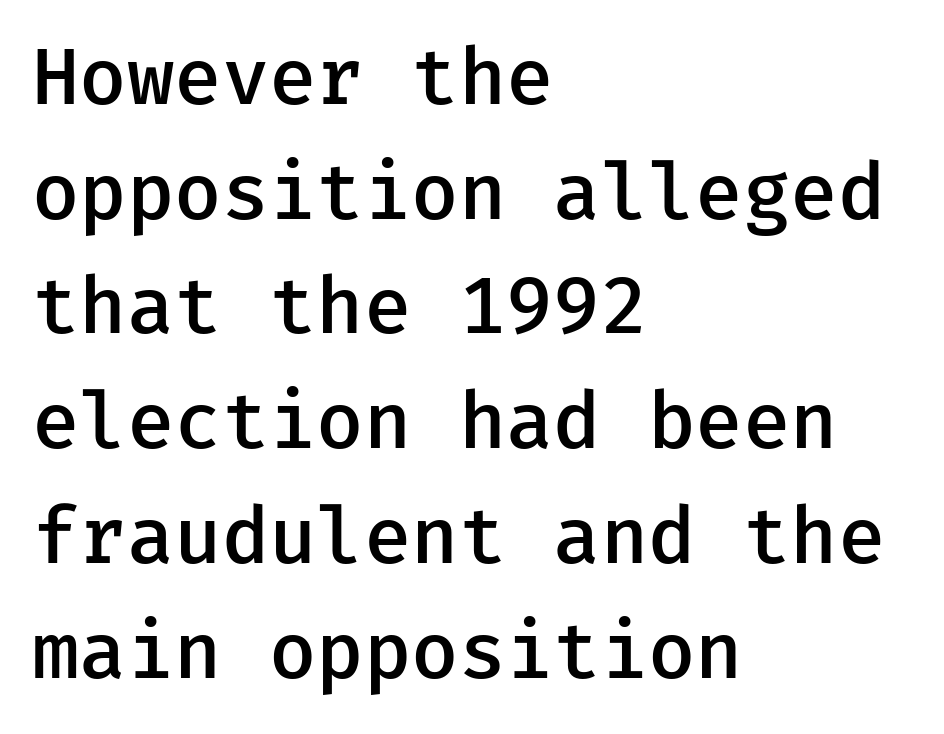
Q: Is the text bold? A: Semi-bold.
Q: Is the text italic (slanted)? A: No, it is upright.
Q: Is the typeface a serif or a sans-serif typeface? A: Sans-serif.
Q: Is the text underlined? A: No.
Q: How is the paragraph aligned? A: Left-aligned.
Q: Is the spacing between letters normal or unusually wide? A: Normal.
Q: Is the spacing between lines tight, normal or loose? A: Normal.
Q: Width (condensed, normal, or wide)? A: Normal.
Q: Stroke contrast? A: Low.
Q: x-height? A: Medium.
